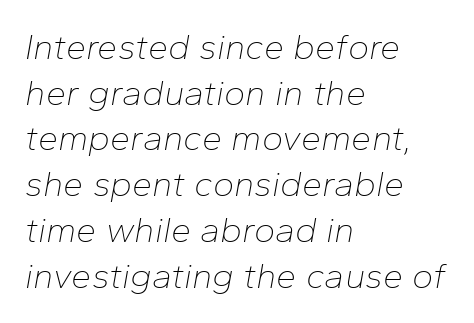
Check under the words: just untouched page. Observe the ordinary spacing: letters are neighbours, not strangers. A student would call this left alignment; a typographer would say flush left, rag right. You can tell it's italic because the verticals aren't actually vertical.
